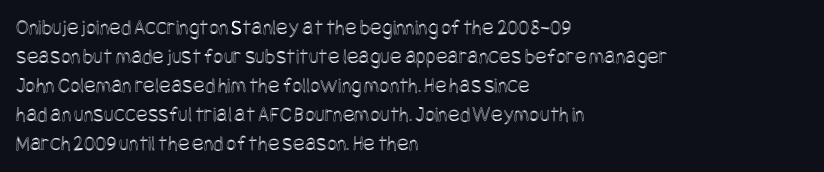
{"italic": "no", "underline": "no", "align": "left", "line_spacing": "normal", "line_spacing_ratio": 1.32, "letter_spacing": "normal", "letter_spacing_em": 0.0, "glyph_px": 22}
